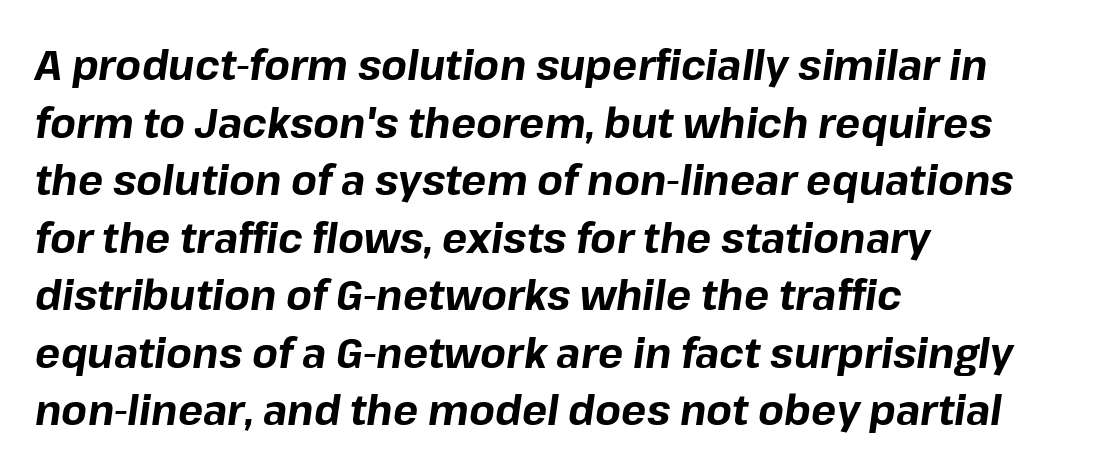
{"italic": "yes", "lean": "right", "slant_degrees": 8, "bold": "yes", "weight": "bold", "width": "normal", "stroke_contrast": "low", "x_height": "medium", "monospaced": "no", "underline": "no", "align": "left", "line_spacing": "normal", "line_spacing_ratio": 1.37, "letter_spacing": "normal", "letter_spacing_em": 0.0, "glyph_px": 42}
